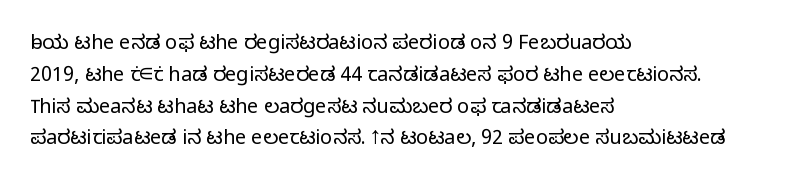
{"italic": "no", "bold": "no", "underline": "no", "align": "left", "line_spacing": "normal", "line_spacing_ratio": 1.59, "letter_spacing": "normal", "letter_spacing_em": 0.0, "glyph_px": 20}
